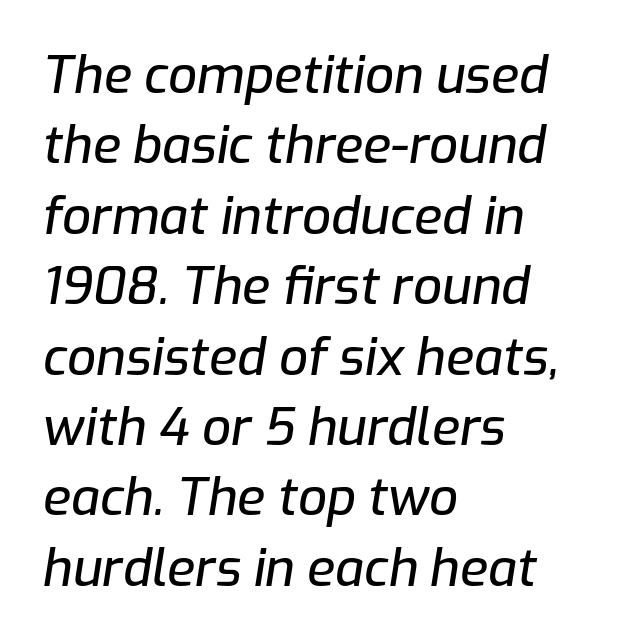
{"italic": "yes", "lean": "right", "slant_degrees": 9, "width": "normal", "stroke_contrast": "low", "x_height": "medium", "monospaced": "no", "underline": "no", "align": "left", "line_spacing": "normal", "line_spacing_ratio": 1.38, "letter_spacing": "normal", "letter_spacing_em": 0.0, "glyph_px": 51}
